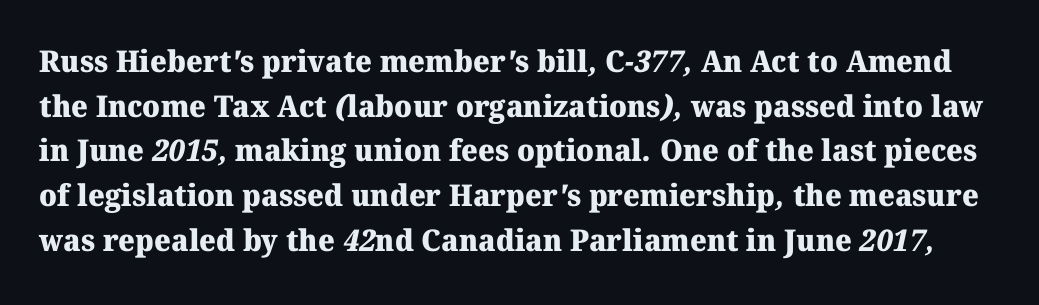
Q: Is the text bold? A: Yes.
Q: Is the typeface a serif or a sans-serif typeface? A: Serif.
Q: Is the text underlined? A: No.
Q: Is the spacing between letters normal or unusually wide? A: Normal.
Q: Is the spacing between lines tight, normal or loose? A: Normal.
Q: Width (condensed, normal, or wide)? A: Normal.
Q: Stroke contrast? A: Medium.
Q: x-height? A: Medium.
Q: Monospaced? A: No.
